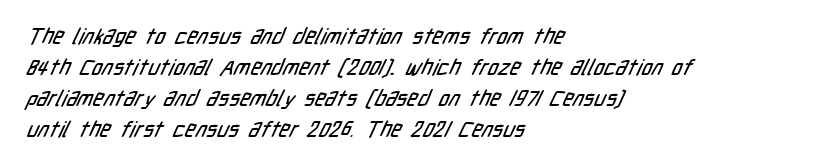
{"underline": "no", "align": "left", "line_spacing": "normal", "line_spacing_ratio": 1.41, "letter_spacing": "normal", "letter_spacing_em": 0.0, "glyph_px": 22}
